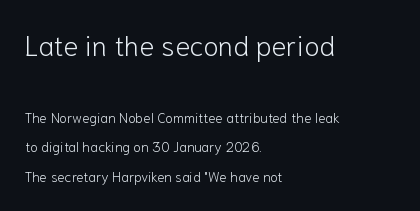
{"serif": "no", "italic": "no", "bold": "no", "weight": "light", "width": "normal", "stroke_contrast": "low", "x_height": "medium", "monospaced": "no", "underline": "no", "align": "left", "line_spacing": "loose", "line_spacing_ratio": 2.12, "letter_spacing": "normal", "letter_spacing_em": 0.0, "larger_block": "first", "size_ratio": 2.0, "glyph_px": 28}
